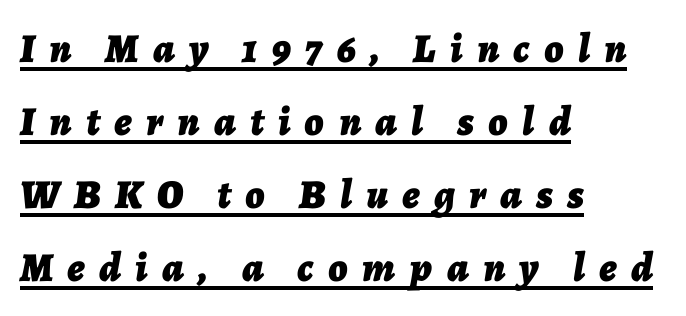
The image shows 41 px bold type, italic (leaning right); set left-aligned, line spacing 1.78x, unusually wide letter spacing (+0.35 em), underlined; low stroke contrast and a medium x-height.
